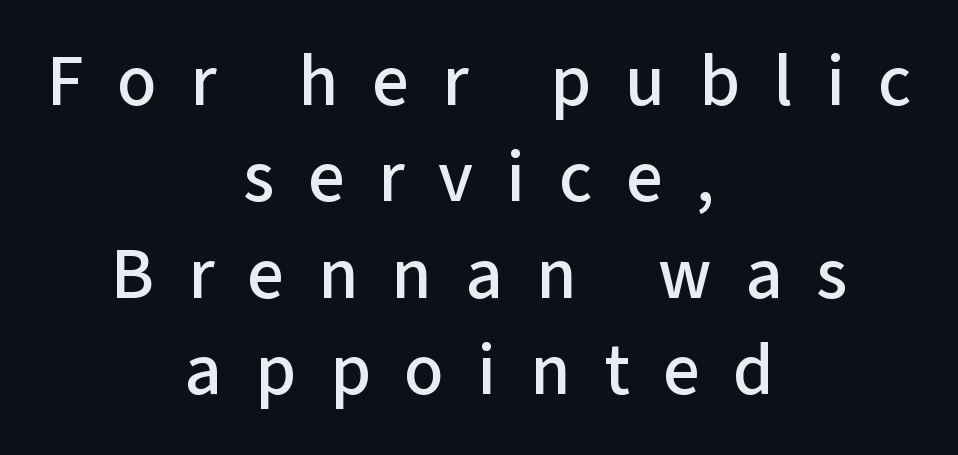
Q: Is the text italic (slanted)? A: No, it is upright.
Q: Is the typeface a serif or a sans-serif typeface? A: Sans-serif.
Q: Is the text underlined? A: No.
Q: How is the paragraph aligned? A: Centered.
Q: Is the spacing between letters normal or unusually wide? A: Unusually wide.
Q: Is the spacing between lines tight, normal or loose? A: Normal.
Q: Width (condensed, normal, or wide)? A: Normal.
Q: Stroke contrast? A: Low.
Q: x-height? A: Medium.
Q: Monospaced? A: No.
